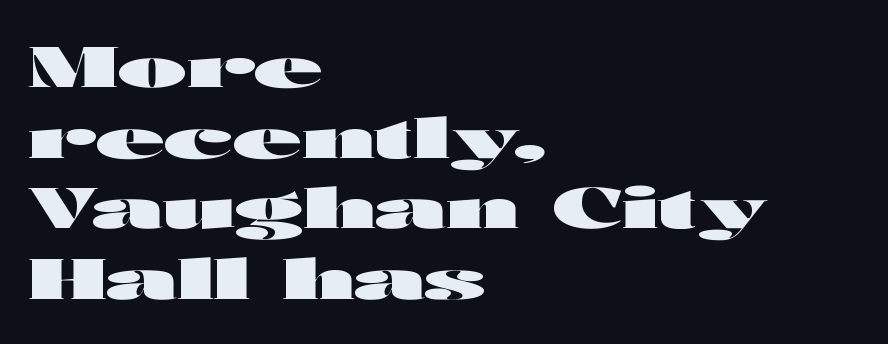
Q: Is the text bold? A: Yes.
Q: Is the text italic (slanted)? A: No, it is upright.
Q: Is the typeface a serif or a sans-serif typeface? A: Sans-serif.
Q: Is the text underlined? A: No.
Q: How is the paragraph aligned? A: Left-aligned.
Q: Is the spacing between letters normal or unusually wide? A: Normal.
Q: Is the spacing between lines tight, normal or loose? A: Normal.
Q: Width (condensed, normal, or wide)? A: Wide.
Q: Stroke contrast? A: High.
Q: x-height? A: Medium.
Q: Monospaced? A: No.
